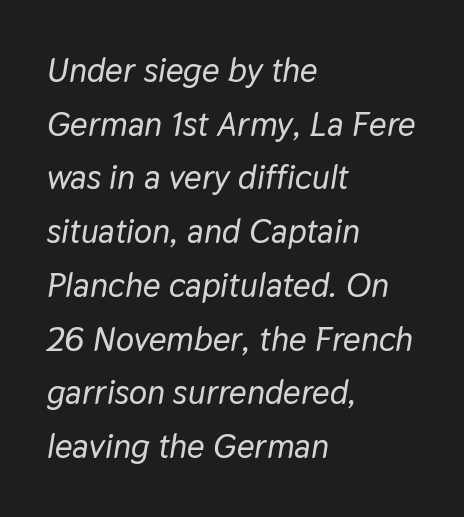
Q: Is the text italic (slanted)? A: Yes, it leans right by about 9 degrees.
Q: Is the text underlined? A: No.
Q: How is the paragraph aligned? A: Left-aligned.
Q: Is the spacing between letters normal or unusually wide? A: Normal.
Q: Is the spacing between lines tight, normal or loose? A: Normal.
Q: Width (condensed, normal, or wide)? A: Normal.
Q: Stroke contrast? A: Low.
Q: x-height? A: Medium.
Q: Monospaced? A: No.
